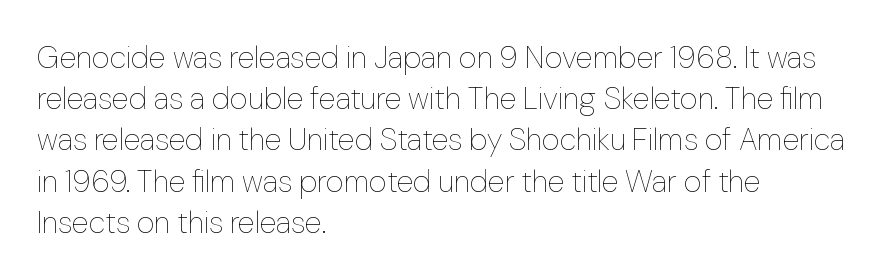
Posture: vertical. Glyph-to-glyph distance matches everyday printed text. These lines are set flush left with a ragged right edge. Words float on clear page, feet unadorned. Do the characters align in a grid? No, the font is proportional.
